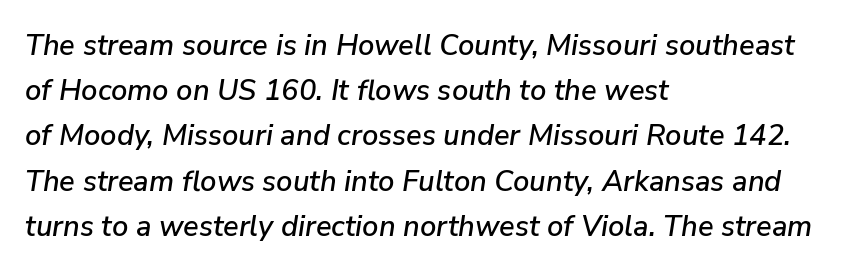
{"italic": "yes", "lean": "right", "slant_degrees": 9, "width": "normal", "stroke_contrast": "low", "x_height": "medium", "monospaced": "no", "underline": "no", "align": "left", "line_spacing": "normal", "line_spacing_ratio": 1.56, "letter_spacing": "normal", "letter_spacing_em": 0.0, "glyph_px": 29}
